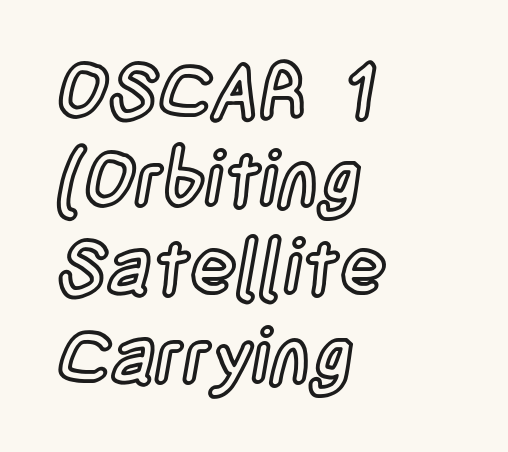
{"width": "condensed", "x_height": "large", "monospaced": "no", "underline": "no", "align": "left", "line_spacing": "tight", "line_spacing_ratio": 1.15, "letter_spacing": "normal", "letter_spacing_em": 0.0, "glyph_px": 77}
